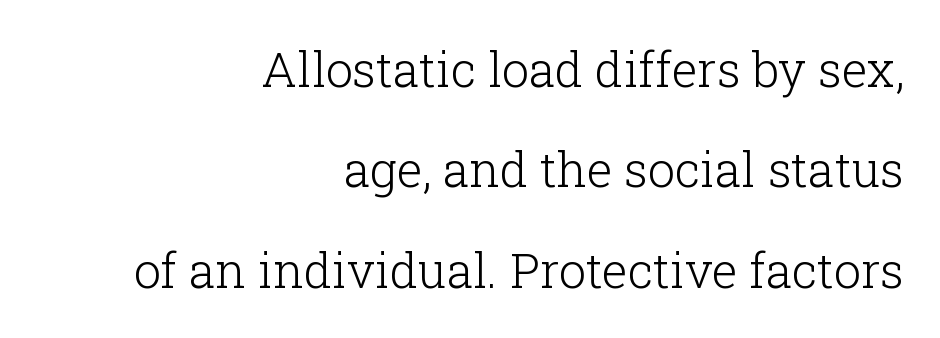
The image shows 48 px light serif type, upright; set right-aligned, loose line spacing (2.09x), normal letter spacing, not underlined; low stroke contrast and a medium x-height.
